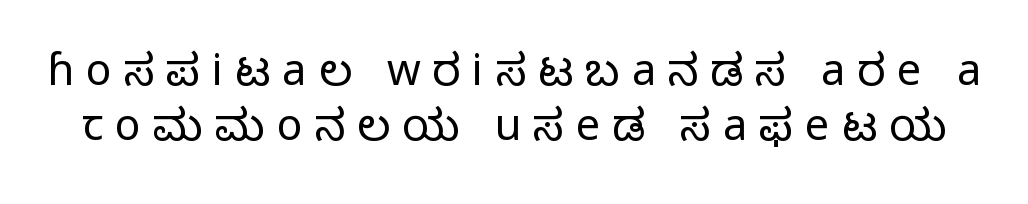
The image shows 43 px regular-weight sans-serif type, upright; set normal line spacing (1.29x), unusually wide letter spacing (+0.28 em), not underlined; low stroke contrast and a medium x-height.
